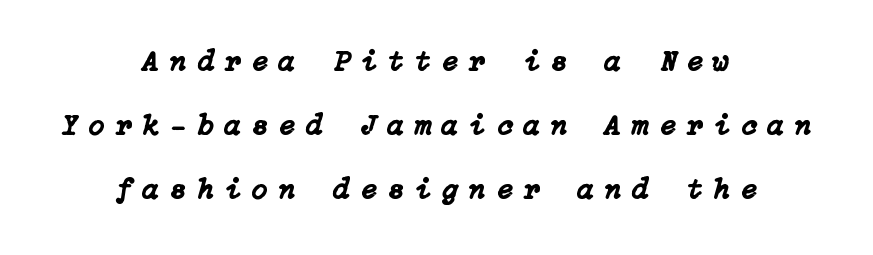
{"italic": "yes", "lean": "right", "slant_degrees": 15, "width": "normal", "stroke_contrast": "low", "x_height": "medium", "underline": "no", "align": "center", "line_spacing": "loose", "line_spacing_ratio": 2.21, "letter_spacing": "wide", "letter_spacing_em": 0.39, "glyph_px": 29}
